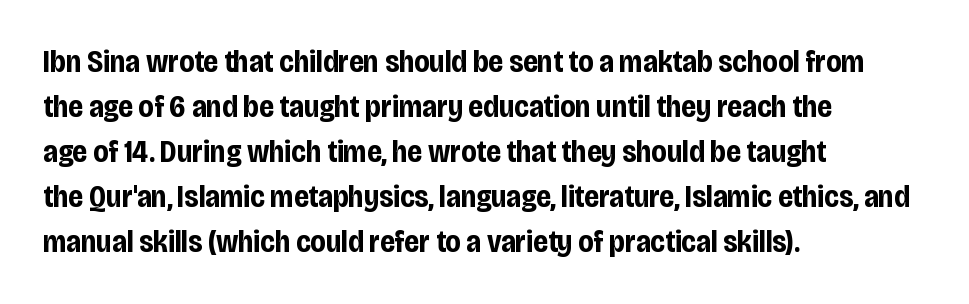
Q: Is the text bold? A: Yes.
Q: Is the text italic (slanted)? A: No, it is upright.
Q: Is the typeface a serif or a sans-serif typeface? A: Sans-serif.
Q: Is the text underlined? A: No.
Q: How is the paragraph aligned? A: Left-aligned.
Q: Is the spacing between letters normal or unusually wide? A: Normal.
Q: Is the spacing between lines tight, normal or loose? A: Normal.
Q: Width (condensed, normal, or wide)? A: Condensed.
Q: Stroke contrast? A: Low.
Q: x-height? A: Large.
Q: Monospaced? A: No.
